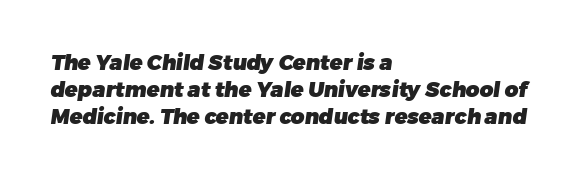
The face used here has the dense, thick strokes of a bold. Typeset ragged right — the left edge is the straight one. Compared with typical paragraphs, the rows here are spaced about the same. Standard letterfit; no display-style spreading of the glyphs. A bare baseline throughout the passage.
